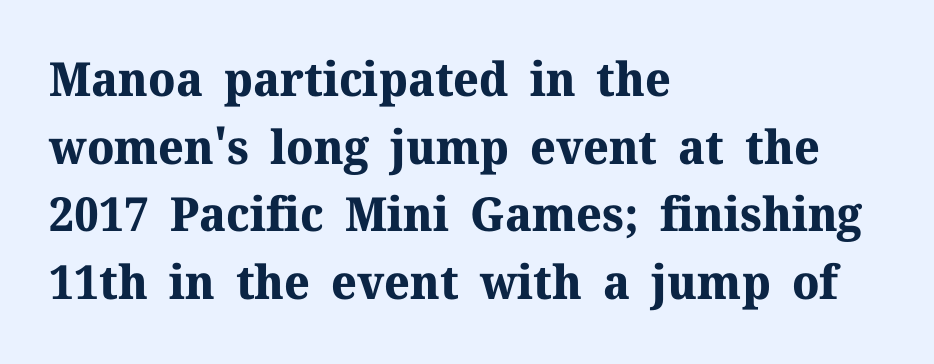
{"serif": "yes", "italic": "no", "bold": "yes", "weight": "bold", "width": "normal", "stroke_contrast": "medium", "x_height": "medium", "monospaced": "no", "underline": "no", "align": "left", "line_spacing": "normal", "line_spacing_ratio": 1.44, "letter_spacing": "normal", "letter_spacing_em": 0.0, "glyph_px": 47}
